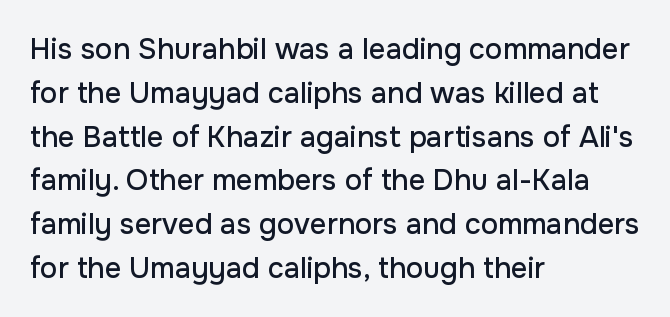
Q: Is the text italic (slanted)? A: No, it is upright.
Q: Is the typeface a serif or a sans-serif typeface? A: Sans-serif.
Q: Is the text underlined? A: No.
Q: How is the paragraph aligned? A: Left-aligned.
Q: Is the spacing between letters normal or unusually wide? A: Normal.
Q: Is the spacing between lines tight, normal or loose? A: Normal.
Q: Width (condensed, normal, or wide)? A: Normal.
Q: Stroke contrast? A: Low.
Q: x-height? A: Medium.
Q: Monospaced? A: No.
